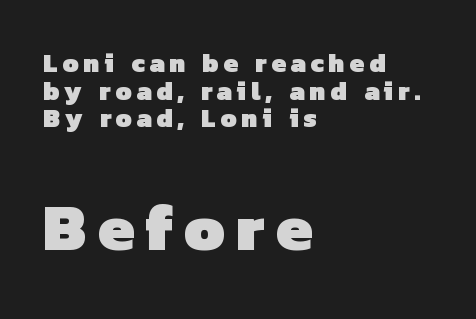
The emphasis by scale lands on block number two, below. Does the leading feel generous? Not at all — it's pinched. A typesetter would call this proportional, since set widths differ per character. The letters are bold, with thick, heavy strokes. Nobody drew a line under any word here.
